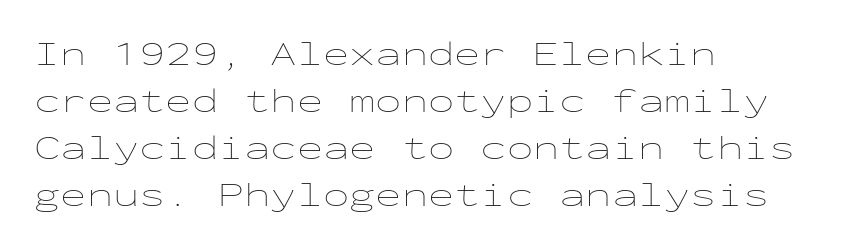
The image shows 35 px thin, wide type, upright, monospaced; set left-aligned, normal line spacing (1.34x), normal letter spacing, not underlined; low stroke contrast and a medium x-height.
